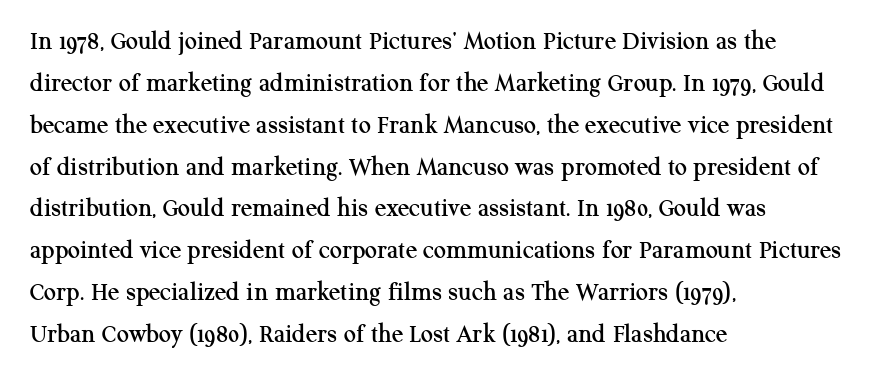
The image shows 27 px text type, upright; set left-aligned, normal line spacing (1.55x), normal letter spacing, not underlined.
